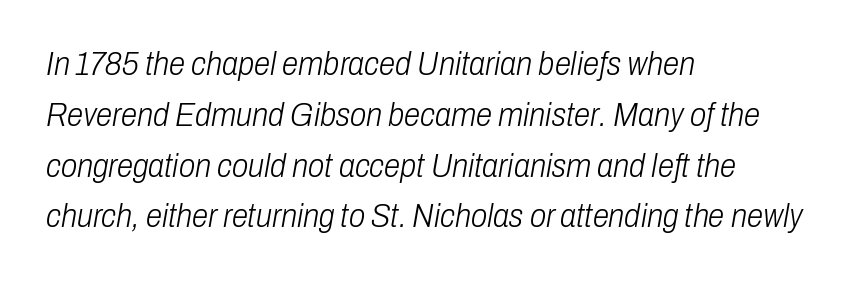
{"italic": "yes", "lean": "right", "slant_degrees": 10, "bold": "no", "weight": "light", "width": "condensed", "stroke_contrast": "low", "x_height": "medium", "monospaced": "no", "underline": "no", "align": "left", "line_spacing": "normal", "line_spacing_ratio": 1.54, "letter_spacing": "normal", "letter_spacing_em": 0.0, "glyph_px": 33}
